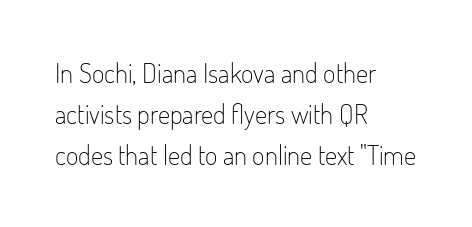
The image shows 27 px text type, upright; set left-aligned, normal line spacing (1.51x), normal letter spacing, not underlined.
